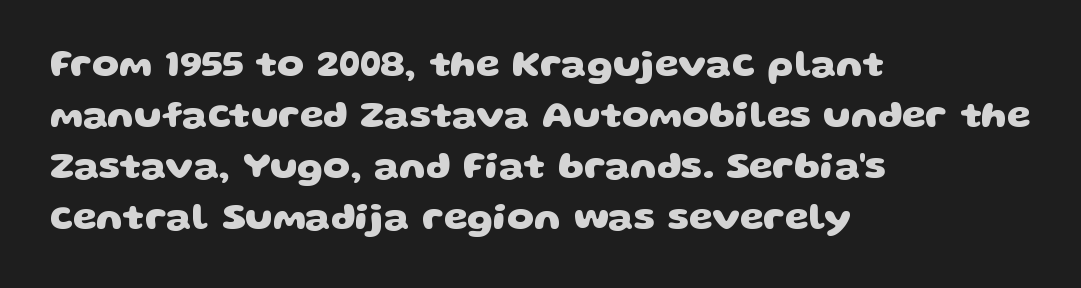
Q: Is the text bold? A: Yes.
Q: Is the typeface a serif or a sans-serif typeface? A: Sans-serif.
Q: Is the text underlined? A: No.
Q: How is the paragraph aligned? A: Left-aligned.
Q: Is the spacing between letters normal or unusually wide? A: Normal.
Q: Is the spacing between lines tight, normal or loose? A: Normal.
Q: Width (condensed, normal, or wide)? A: Wide.
Q: Stroke contrast? A: Low.
Q: x-height? A: Large.
Q: Monospaced? A: No.
